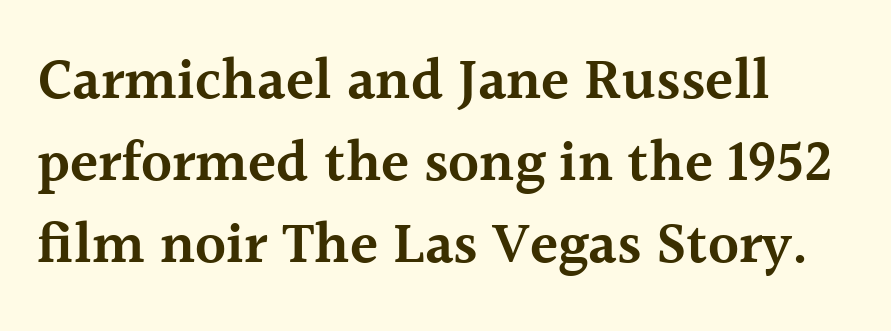
The image shows 58 px semibold serif type, upright; set left-aligned, normal line spacing (1.41x), normal letter spacing, not underlined; a medium x-height.
